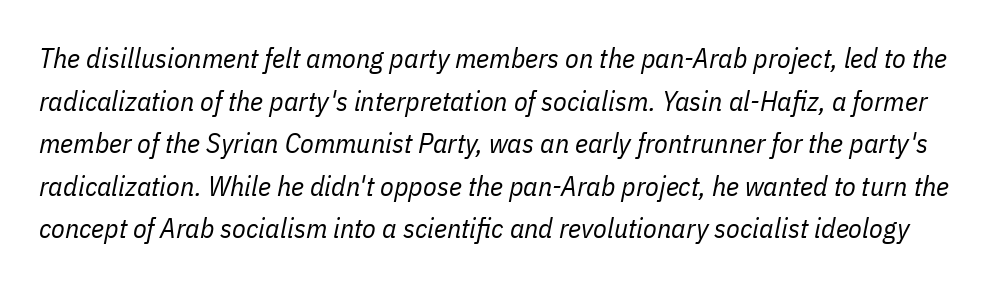
{"italic": "yes", "lean": "right", "slant_degrees": 11, "bold": "no", "weight": "regular", "width": "condensed", "stroke_contrast": "low", "x_height": "medium", "monospaced": "no", "underline": "no", "line_spacing": "normal", "line_spacing_ratio": 1.52, "letter_spacing": "normal", "letter_spacing_em": 0.0, "glyph_px": 28}
